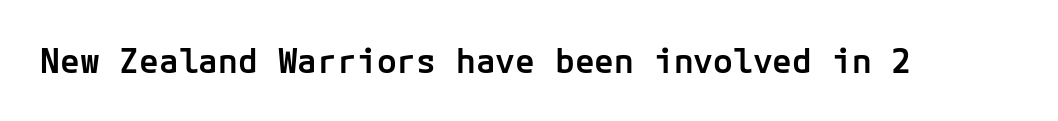
Q: Is the text bold? A: Semi-bold.
Q: Is the text italic (slanted)? A: No, it is upright.
Q: Is the typeface a serif or a sans-serif typeface? A: Sans-serif.
Q: Is the text underlined? A: No.
Q: Is the spacing between letters normal or unusually wide? A: Normal.
Q: Width (condensed, normal, or wide)? A: Normal.
Q: Stroke contrast? A: Low.
Q: x-height? A: Medium.
